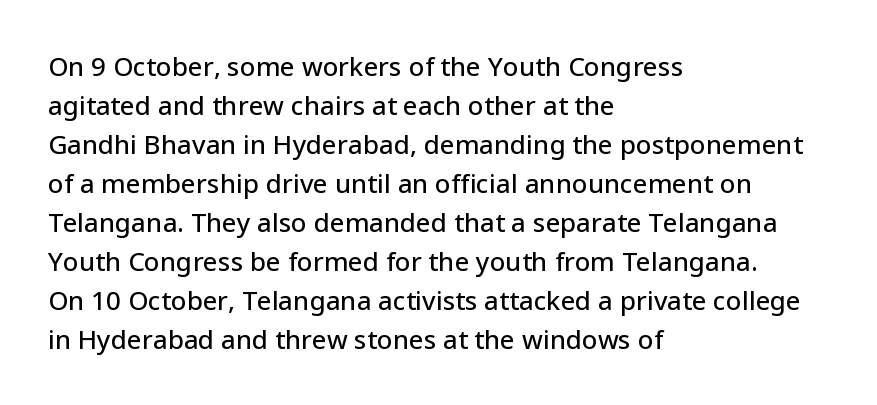
The compositor pushed each line to the left boundary. Every stem runs plumb, perpendicular to the baseline. This sample keeps an unexceptional amount of space between lines. Here the glyphs are tracked normally, forming tight word shapes. Descender tails drop into unmarked territory.
